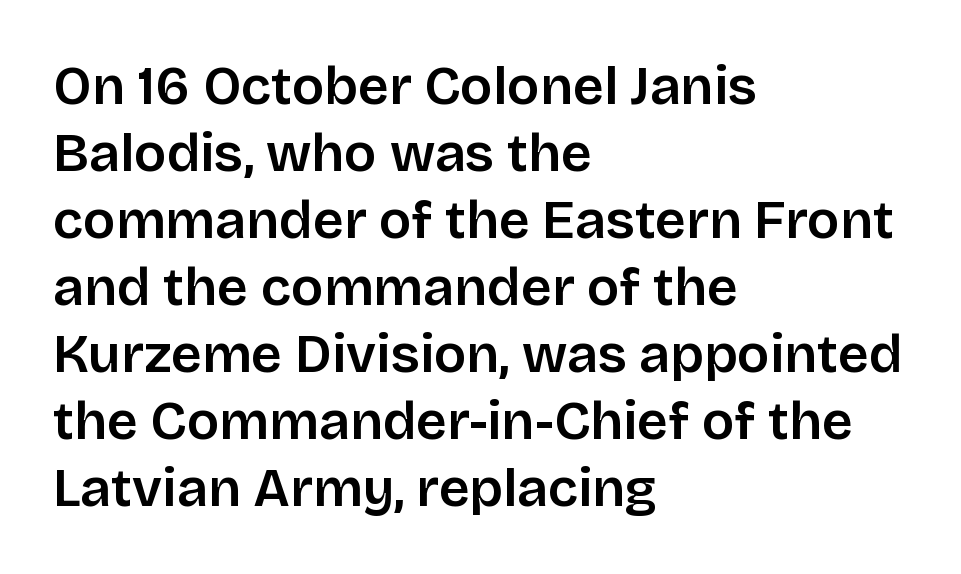
Q: Is the text italic (slanted)? A: No, it is upright.
Q: Is the typeface a serif or a sans-serif typeface? A: Sans-serif.
Q: Is the text underlined? A: No.
Q: How is the paragraph aligned? A: Left-aligned.
Q: Is the spacing between letters normal or unusually wide? A: Normal.
Q: Width (condensed, normal, or wide)? A: Normal.
Q: Stroke contrast? A: Low.
Q: x-height? A: Large.
Q: Monospaced? A: No.
